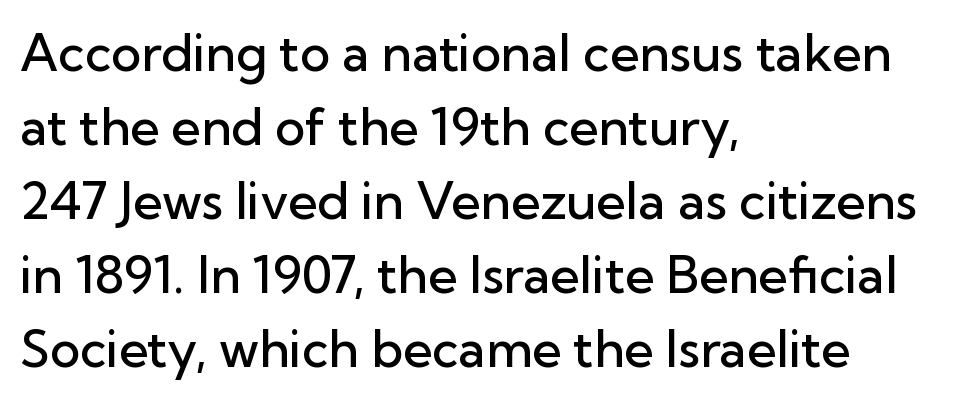
Q: Is the text bold? A: Semi-bold.
Q: Is the text italic (slanted)? A: No, it is upright.
Q: Is the typeface a serif or a sans-serif typeface? A: Sans-serif.
Q: Is the text underlined? A: No.
Q: How is the paragraph aligned? A: Left-aligned.
Q: Is the spacing between letters normal or unusually wide? A: Normal.
Q: Is the spacing between lines tight, normal or loose? A: Normal.
Q: Width (condensed, normal, or wide)? A: Normal.
Q: Stroke contrast? A: Low.
Q: x-height? A: Medium.
Q: Monospaced? A: No.
